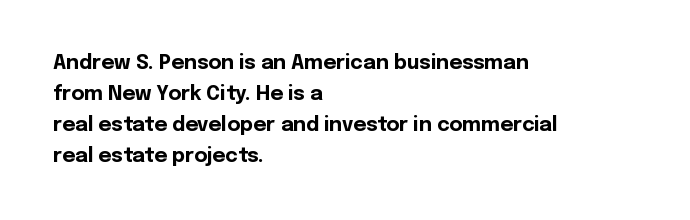
The image shows 20 px bold type, upright; set left-aligned, normal line spacing (1.55x), normal letter spacing, not underlined.
